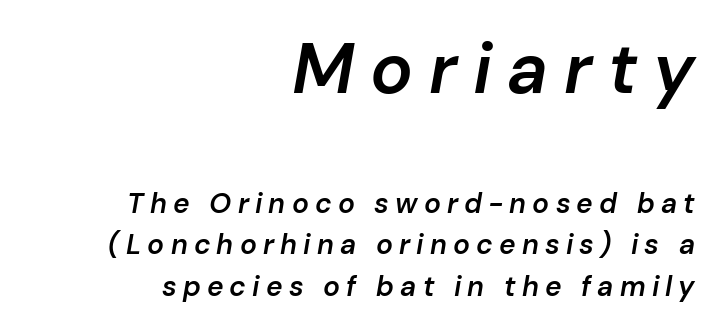
{"italic": "yes", "lean": "right", "slant_degrees": 10, "bold": "semi", "weight": "semibold", "width": "normal", "stroke_contrast": "low", "x_height": "medium", "monospaced": "no", "underline": "no", "align": "right", "line_spacing": "normal", "line_spacing_ratio": 1.49, "letter_spacing": "wide", "letter_spacing_em": 0.22, "larger_block": "first", "size_ratio": 2.54, "glyph_px": 71}
